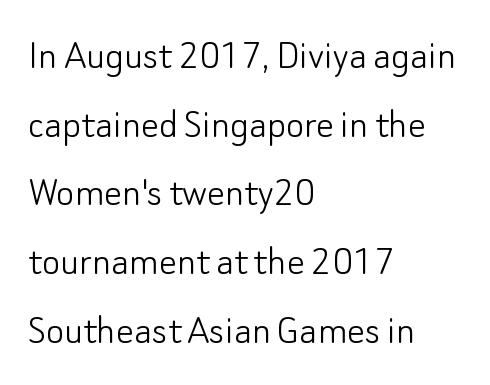
The face used here is proportionally spaced, like ordinary book or web type. There is no visible air inserted between adjacent glyphs. Italic? Not at all — the glyphs are vertical. Vertical spacing — default. Beneath every word, the page is bare.
